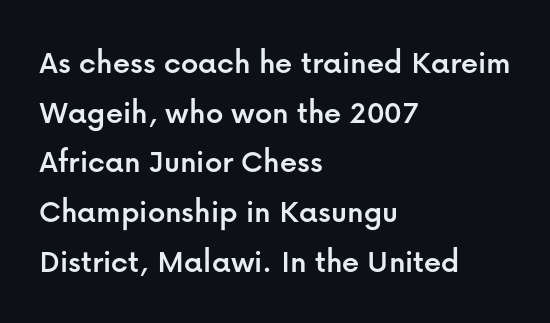
The image shows 34 px sans-serif type, upright; set left-aligned, normal line spacing (1.46x), normal letter spacing, not underlined; low stroke contrast and a medium x-height.
